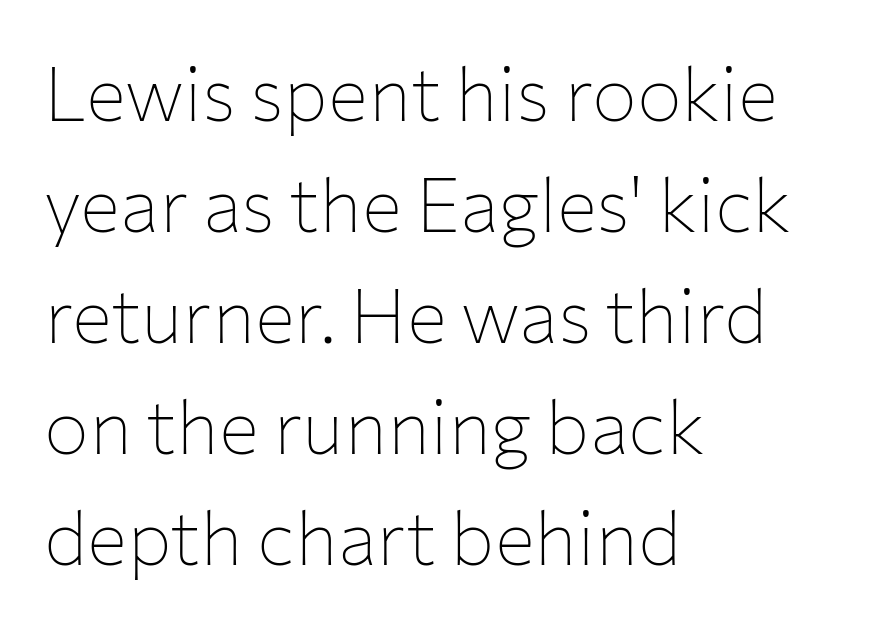
The image shows 75 px thin sans-serif type, upright; set left-aligned, normal line spacing (1.48x), normal letter spacing, not underlined; low stroke contrast and a medium x-height.
